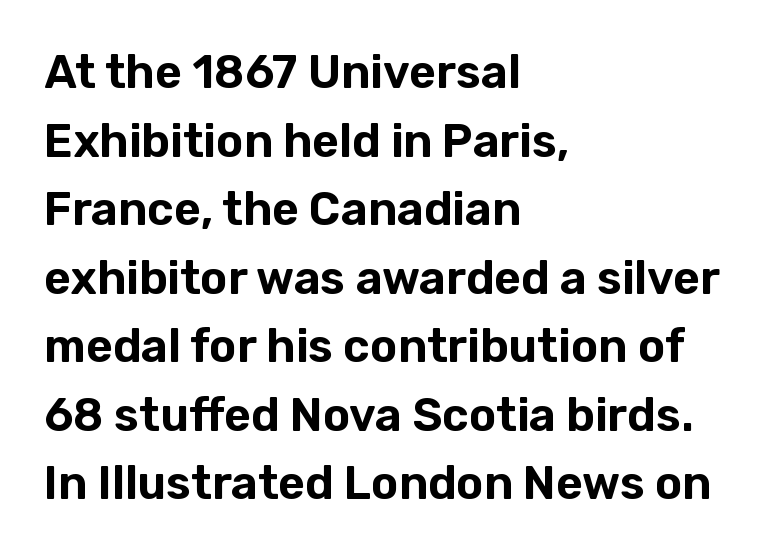
Each new line begins a customary step beneath the previous one. This is sans-serif lettering, the kind often seen on screens and signage. Each letter keeps its own natural width here, so spacing adapts to shape. The tracking reads as untouched default to a designer's eye. The zone under the glyphs is completely vacant. Italic: no, the glyphs are upright roman.
